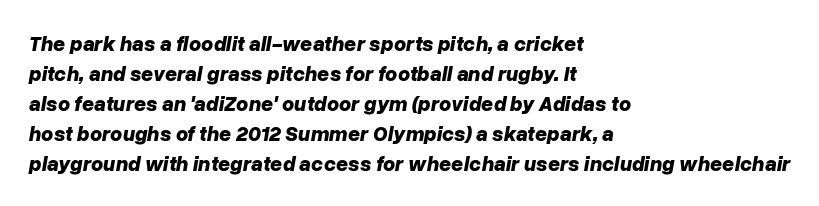
Thick stems and heavy bowls — unmistakably bold. Is the letter spacing exaggerated? No — it looks like the ordinary default. Every character sits at an angle, as italics do. Honestly, there is no underline to notice here at all. Interline gaps are of average width in this sample. Notice how the passage keeps a crisp vertical edge on the left only.
